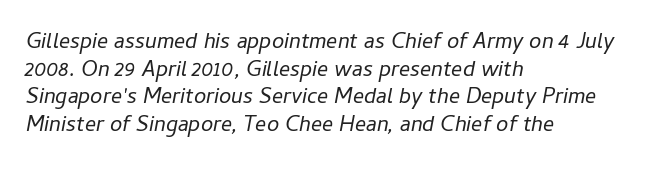
A classic flush-left, rag-right setting is used for this passage. Is the type slanted? Yes — the strokes lean at a clear angle. Baseline-to-baseline distance is the conventional proportion of letter height. This sample uses plain, unmodified letter spacing. The space beneath each line is pristine and unruled.
